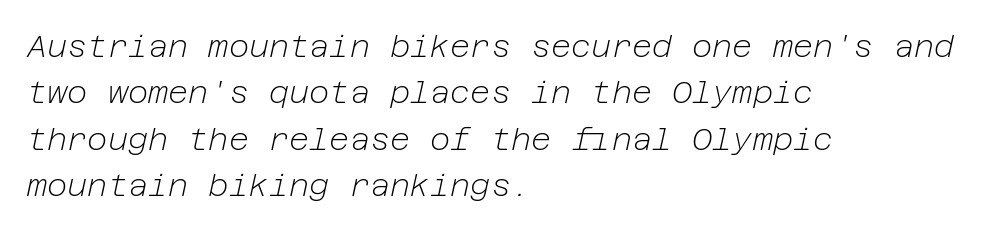
The image shows 31 px light type, italic (leaning right); set left-aligned, normal line spacing (1.5x), normal letter spacing, not underlined; low stroke contrast and a medium x-height.
